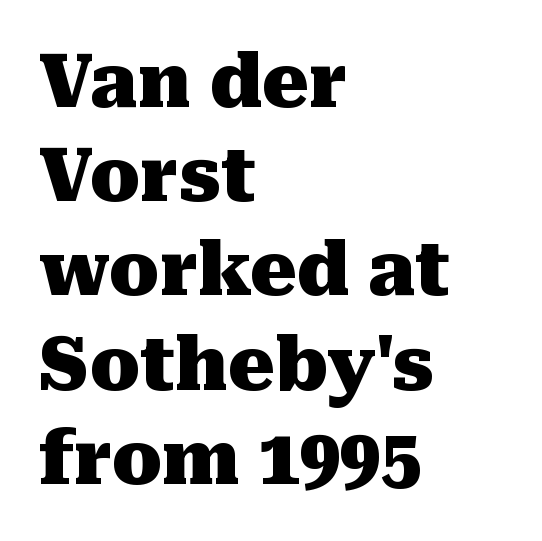
Q: Is the text bold? A: Yes.
Q: Is the text italic (slanted)? A: No, it is upright.
Q: Is the typeface a serif or a sans-serif typeface? A: Serif.
Q: Is the text underlined? A: No.
Q: How is the paragraph aligned? A: Left-aligned.
Q: Is the spacing between letters normal or unusually wide? A: Normal.
Q: Is the spacing between lines tight, normal or loose? A: Normal.
Q: Width (condensed, normal, or wide)? A: Normal.
Q: Stroke contrast? A: Medium.
Q: x-height? A: Medium.
Q: Monospaced? A: No.
